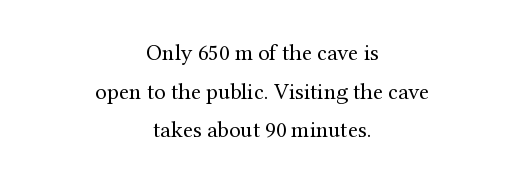
{"italic": "no", "bold": "no", "underline": "no", "align": "center", "line_spacing": "normal", "line_spacing_ratio": 1.68, "letter_spacing": "normal", "letter_spacing_em": 0.0, "glyph_px": 23}
